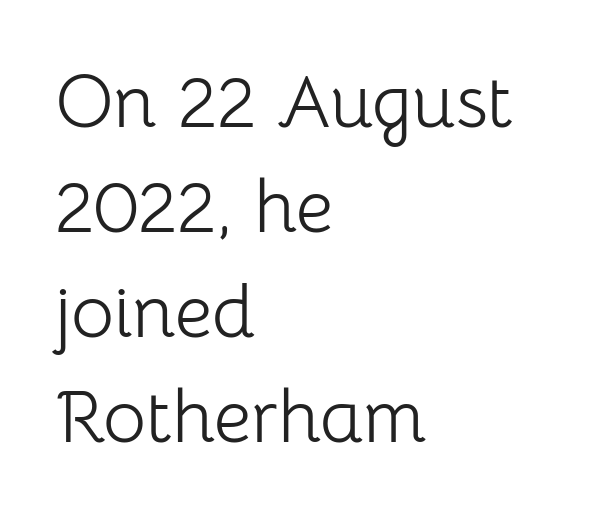
Q: Is the text bold? A: No.
Q: Is the text italic (slanted)? A: No, it is upright.
Q: Is the typeface a serif or a sans-serif typeface? A: Sans-serif.
Q: Is the text underlined? A: No.
Q: How is the paragraph aligned? A: Left-aligned.
Q: Is the spacing between letters normal or unusually wide? A: Normal.
Q: Is the spacing between lines tight, normal or loose? A: Normal.
Q: Width (condensed, normal, or wide)? A: Normal.
Q: Stroke contrast? A: Low.
Q: x-height? A: Medium.
Q: Monospaced? A: No.
